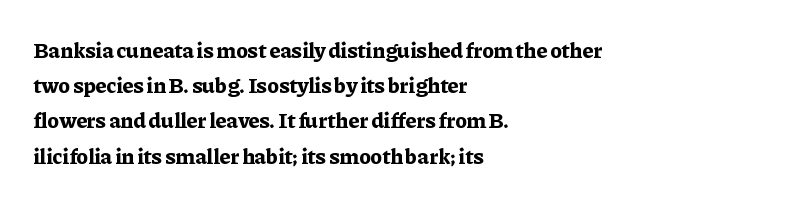
The image shows 22 px bold type, upright; set left-aligned, normal line spacing (1.6x), normal letter spacing, not underlined.
